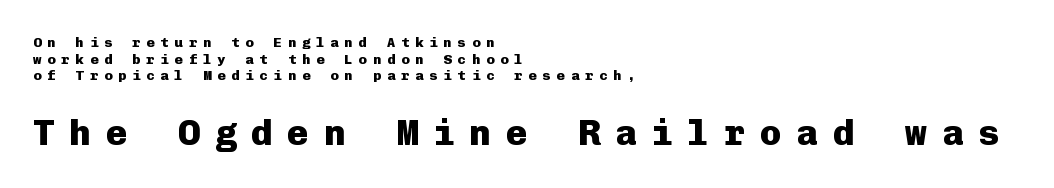
The image shows 36 px heavy sans-serif type, upright, monospaced; set left-aligned, line spacing 1.18x, unusually wide letter spacing (+0.41 em), not underlined; the second (bottom) block is 2.57x larger; low stroke contrast and a medium x-height.
